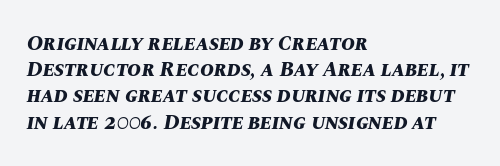
The image shows 21 px bold type, italic (leaning right); set left-aligned, normal line spacing (1.25x), normal letter spacing, not underlined.
